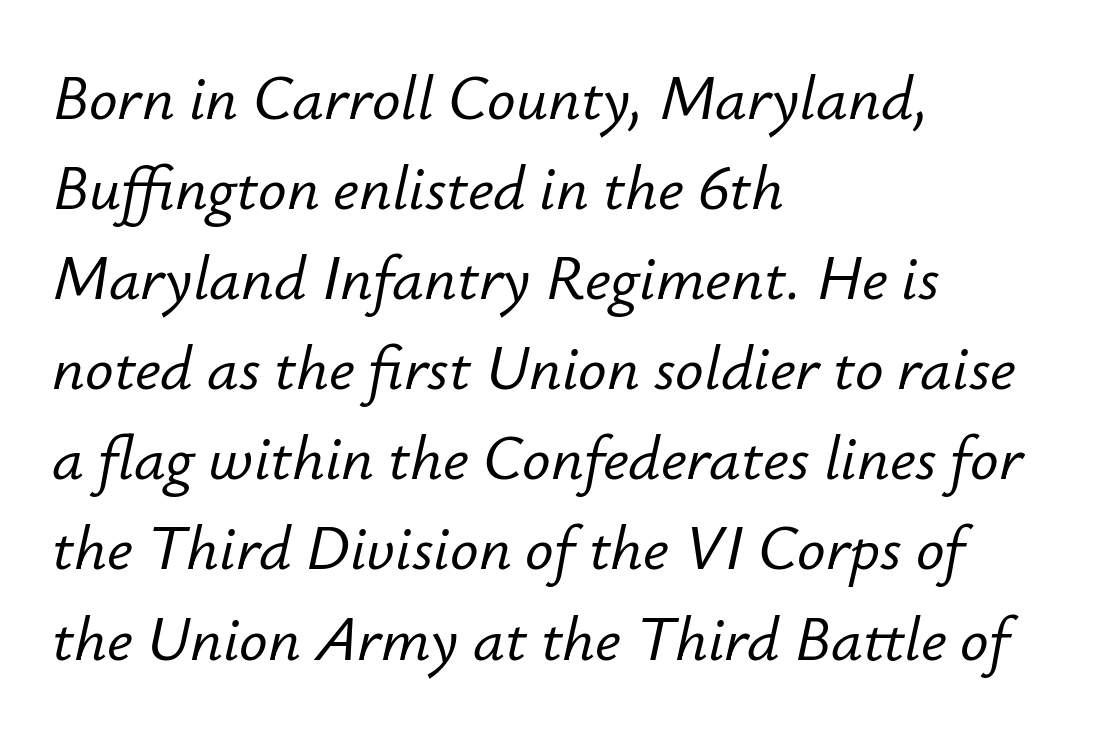
{"italic": "yes", "lean": "right", "slant_degrees": 12, "width": "normal", "stroke_contrast": "low", "x_height": "small", "monospaced": "no", "underline": "no", "align": "left", "line_spacing": "normal", "line_spacing_ratio": 1.43, "letter_spacing": "normal", "letter_spacing_em": 0.0, "glyph_px": 63}
